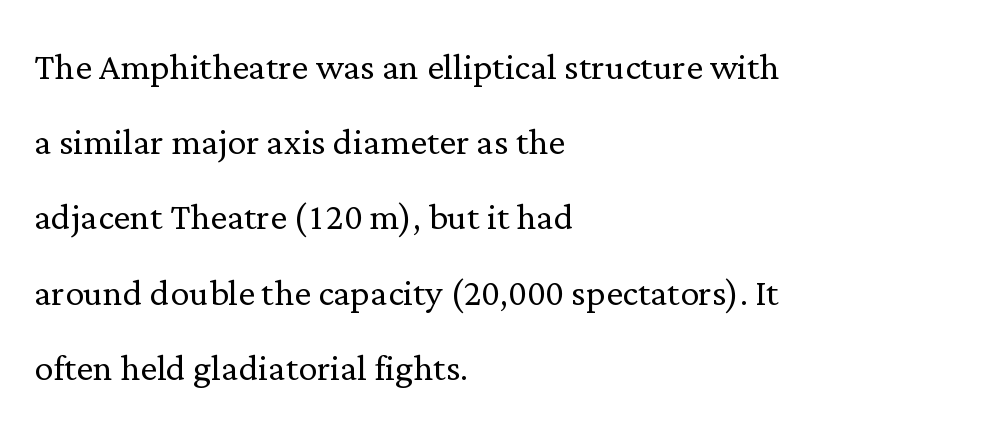
The image shows 47 px light serif type, upright; set left-aligned, normal line spacing (1.6x), normal letter spacing, not underlined; low stroke contrast and a medium x-height.
